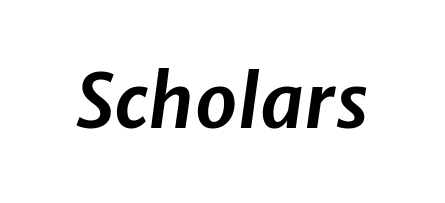
Emphasis-style slanted type is in use. You could call the tracking neutral — neither tight nor loose. Underlining? Definitely not there. Character widths vary here, with narrow letters taking less room than wide ones.
